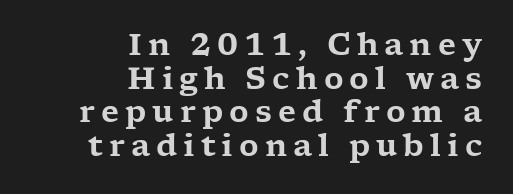
The image shows 30 px wide serif type, upright; set right-aligned, tight line spacing (1.12x), unusually wide letter spacing (+0.2 em), not underlined; low stroke contrast and a medium x-height.
